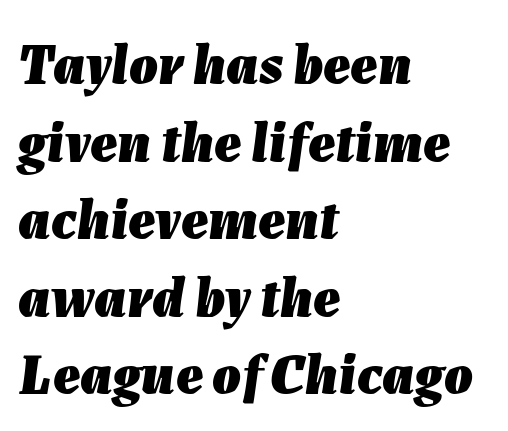
Looking at the ascenders, they clearly lean. Bold? Absolutely — the strokes are thick and heavy. The ragged edge is on the right, which tells us the setting is flush left. This sample keeps an unexceptional amount of space between lines.
